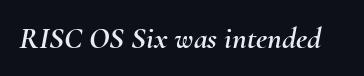
Q: Is the text italic (slanted)? A: Yes, it leans right by about 10 degrees.
Q: Is the text underlined? A: No.
Q: Is the spacing between letters normal or unusually wide? A: Normal.
Q: Width (condensed, normal, or wide)? A: Normal.
Q: Stroke contrast? A: Medium.
Q: x-height? A: Small.
Q: Monospaced? A: No.
